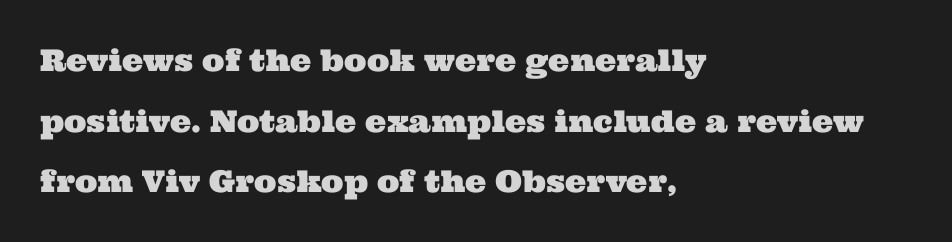
{"serif": "yes", "width": "wide", "stroke_contrast": "medium", "x_height": "medium", "monospaced": "no", "underline": "no", "align": "left", "line_spacing": "loose", "line_spacing_ratio": 2.02, "letter_spacing": "normal", "letter_spacing_em": 0.0, "glyph_px": 30}
